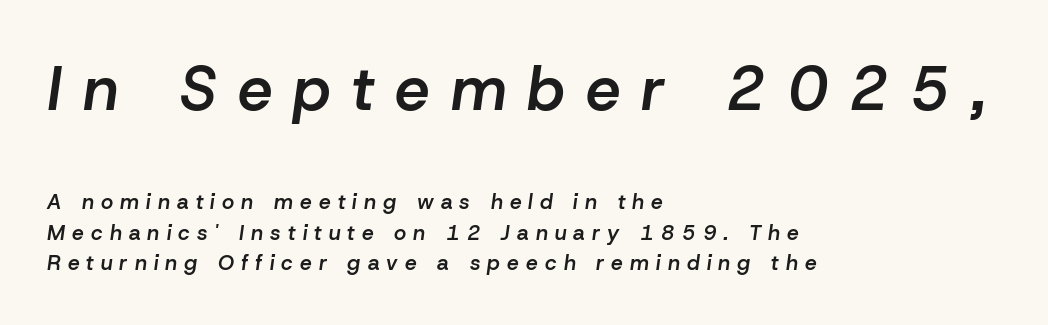
{"italic": "yes", "lean": "right", "slant_degrees": 8, "bold": "semi", "weight": "semibold", "width": "normal", "stroke_contrast": "low", "x_height": "medium", "monospaced": "no", "underline": "no", "align": "left", "line_spacing": "normal", "line_spacing_ratio": 1.46, "letter_spacing": "wide", "letter_spacing_em": 0.34, "larger_block": "first", "size_ratio": 2.95, "glyph_px": 62}
